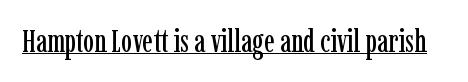
The image shows 31 px condensed serif type, upright; set normal letter spacing, underlined; low stroke contrast and a medium x-height.
